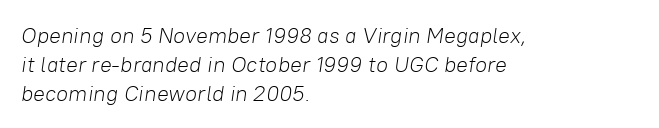
The image shows 22 px text type, italic (leaning right); set left-aligned, normal line spacing (1.31x), normal letter spacing, not underlined.
